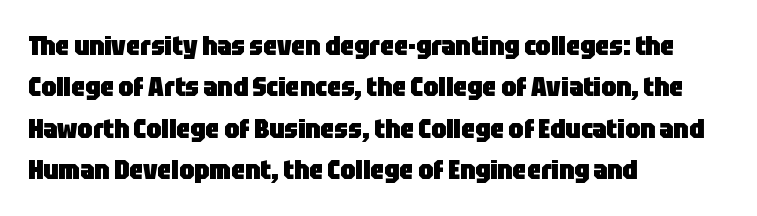
The image shows 27 px bold type, upright; set left-aligned, normal line spacing (1.53x), normal letter spacing, not underlined.
